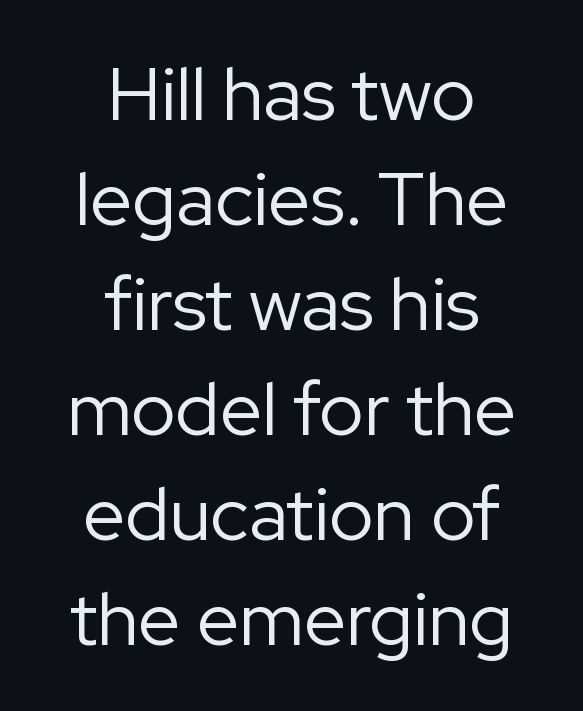
Reading down the block, each line starts at a different indent, mirrored at its end. Honestly, there is no underline to notice here at all. One glance says typical: line gaps are just what's usual. Here the designer chose a conventional face with non-uniform glyph widths.
